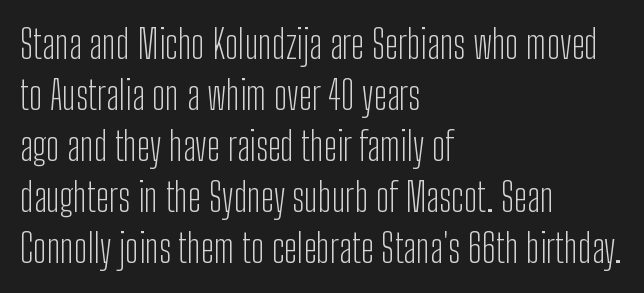
Regarding leading, the lines here are spaced in the standard way. Varying glyph widths throughout — classic text-font behaviour. This rendering uses left alignment, leaving the right contour irregular. Anything drawn beneath the words? Only blank space.
